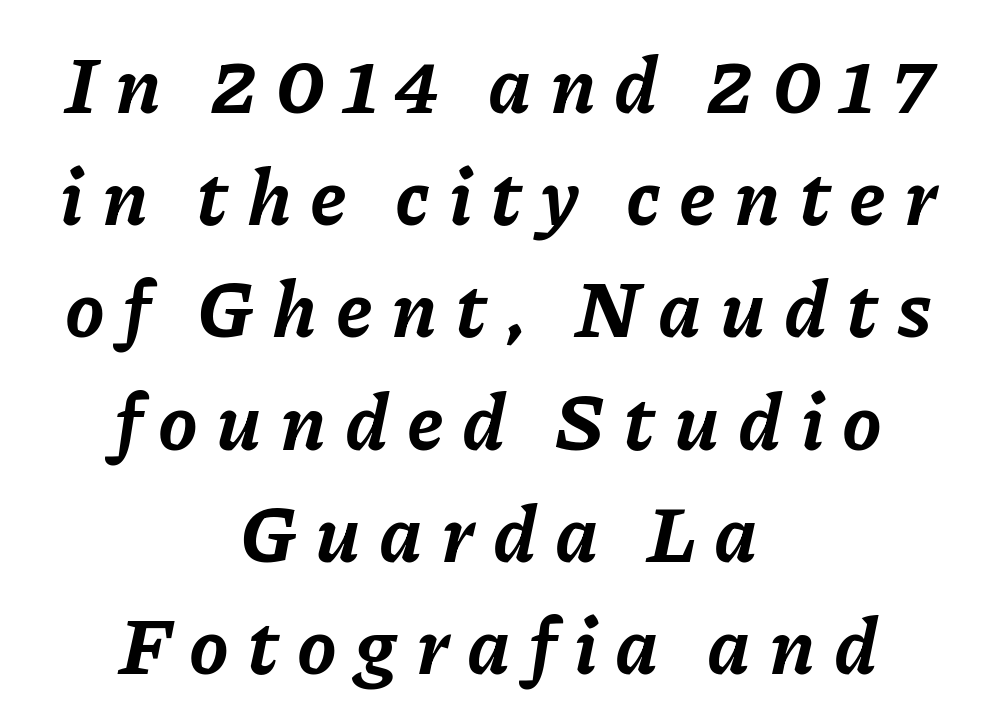
{"italic": "yes", "lean": "right", "slant_degrees": 11, "bold": "yes", "weight": "bold", "width": "normal", "stroke_contrast": "low", "x_height": "medium", "monospaced": "no", "underline": "no", "align": "center", "line_spacing": "normal", "line_spacing_ratio": 1.42, "letter_spacing": "wide", "letter_spacing_em": 0.23, "glyph_px": 79}
